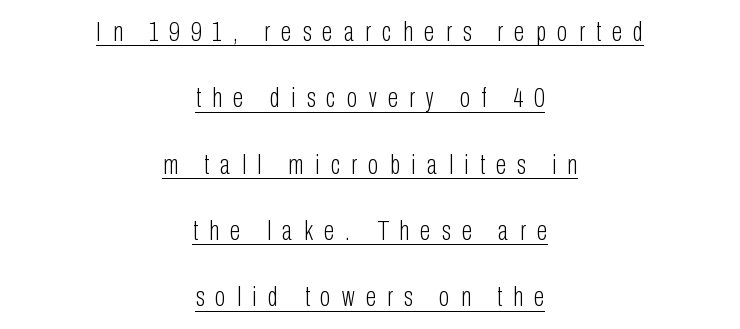
The image shows 28 px light, condensed sans-serif type, upright; set centered, loose line spacing (2.37x), unusually wide letter spacing (+0.4 em), underlined; low stroke contrast and a medium x-height.
